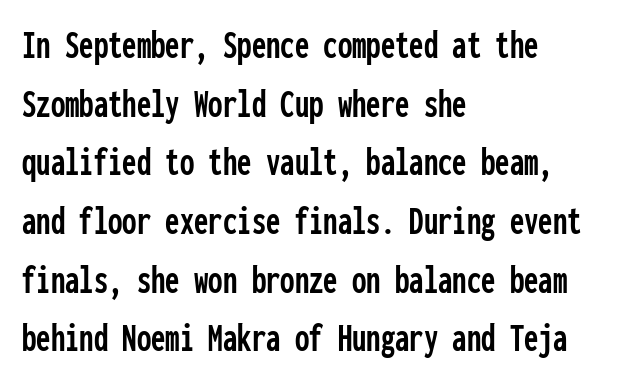
{"serif": "no", "italic": "no", "width": "condensed", "stroke_contrast": "low", "x_height": "medium", "monospaced": "yes", "underline": "no", "align": "left", "line_spacing": "normal", "line_spacing_ratio": 1.43, "letter_spacing": "normal", "letter_spacing_em": 0.0, "glyph_px": 41}
